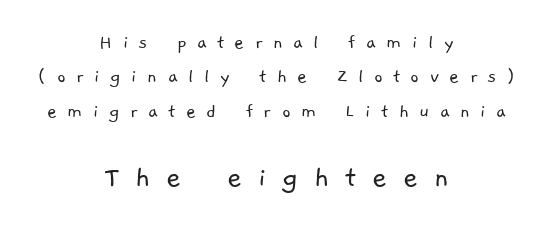
The image shows 32 px light sans-serif type; set centered, normal line spacing (1.64x), unusually wide letter spacing (+0.49 em), not underlined; the second (bottom) block is 1.52x larger; low stroke contrast and a medium x-height.
